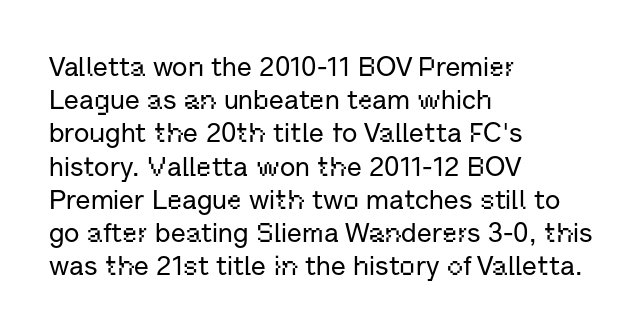
Every row of glyphs begins at an identical x-position on the left. These lines were composed using upright roman letters. Standard letterfit; no display-style spreading of the glyphs. The glyphs are unaccompanied by any horizontal stroke below them.
